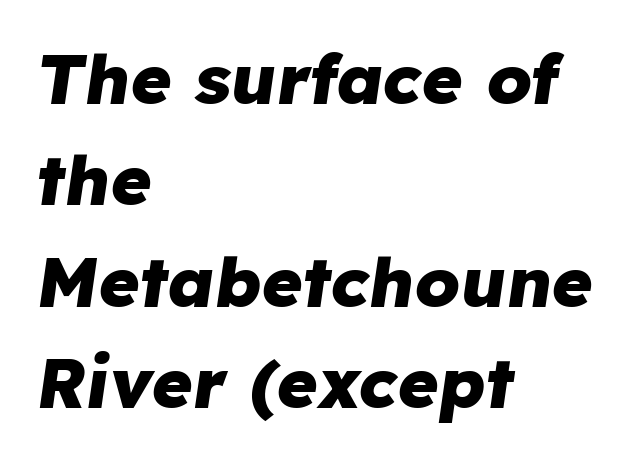
Q: Is the text bold? A: Yes.
Q: Is the text italic (slanted)? A: Yes, it leans right by about 8 degrees.
Q: Is the text underlined? A: No.
Q: How is the paragraph aligned? A: Left-aligned.
Q: Is the spacing between letters normal or unusually wide? A: Normal.
Q: Is the spacing between lines tight, normal or loose? A: Normal.
Q: Width (condensed, normal, or wide)? A: Normal.
Q: Stroke contrast? A: Low.
Q: x-height? A: Medium.
Q: Monospaced? A: No.
